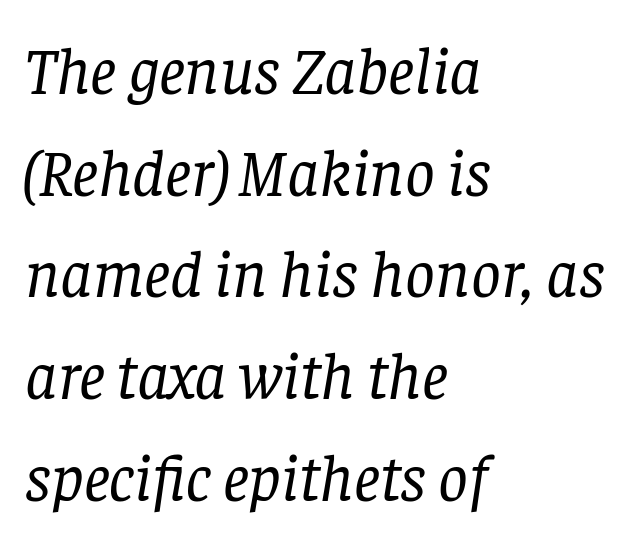
The image shows 66 px regular-weight serif type, italic (leaning right); set left-aligned, normal line spacing (1.54x), normal letter spacing, not underlined; low stroke contrast and a large x-height.
